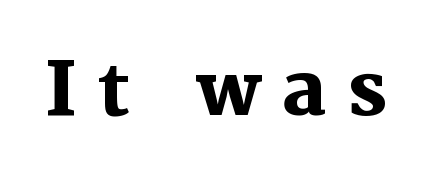
The image shows 73 px heavy serif type, upright; set unusually wide letter spacing (+0.3 em), not underlined; medium stroke contrast and a medium x-height.
